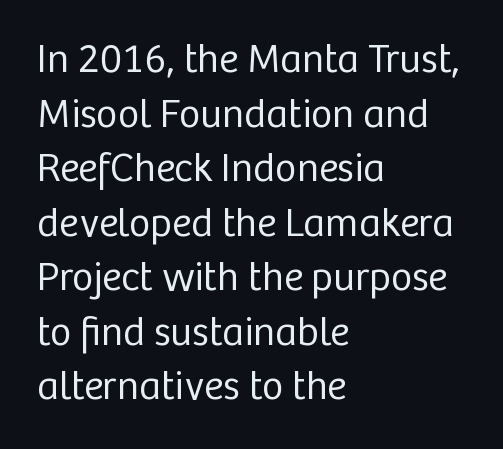
{"serif": "no", "italic": "no", "bold": "no", "weight": "regular", "width": "normal", "stroke_contrast": "low", "x_height": "medium", "monospaced": "no", "underline": "no", "align": "left", "line_spacing": "normal", "line_spacing_ratio": 1.33, "letter_spacing": "normal", "letter_spacing_em": 0.0, "glyph_px": 41}
